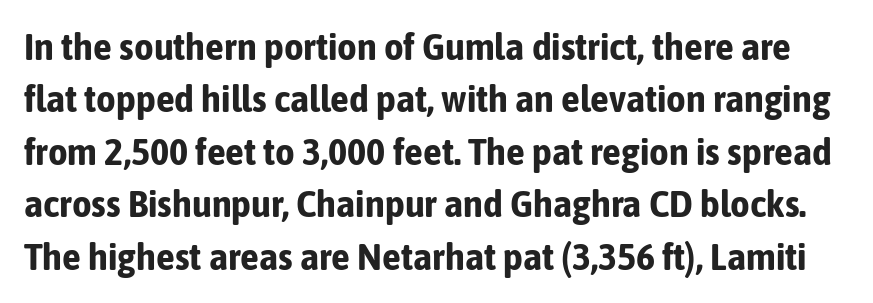
The image shows 38 px bold, condensed sans-serif type, upright; set normal line spacing (1.38x), normal letter spacing, not underlined; low stroke contrast and a medium x-height.
